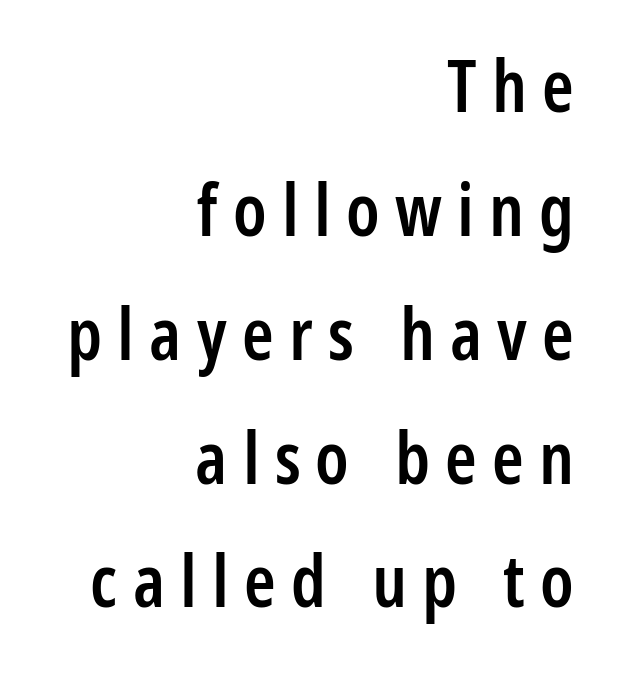
The image shows 72 px semibold, condensed sans-serif type, upright; set right-aligned, line spacing 1.72x, unusually wide letter spacing (+0.21 em), not underlined; low stroke contrast and a medium x-height.
